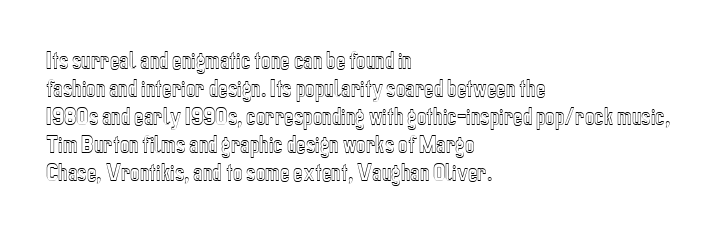
Ordinary non-slanted type is in use. Type without underlining. A typesetter would call this zero additional tracking. Horizontally, the lines are justified to the leading edge only. Honestly, the row spacing looks completely unremarkable.
